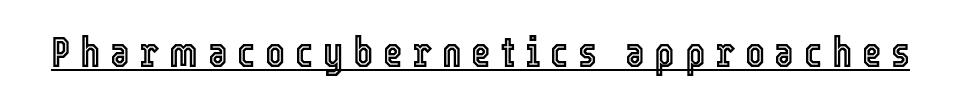
{"italic": "no", "width": "condensed", "x_height": "medium", "monospaced": "no", "underline": "yes", "letter_spacing": "wide", "letter_spacing_em": 0.23, "glyph_px": 42}
